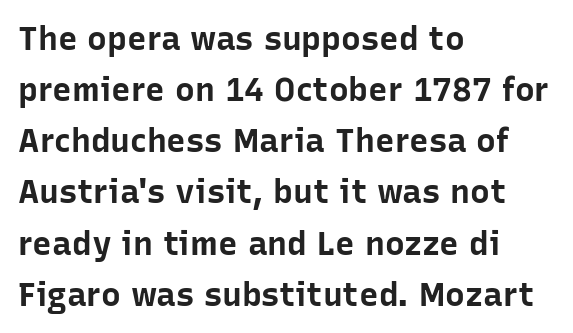
The typesetter chose a ragged-right arrangement here. Notice how the stems are strictly vertical — no italics here. Descenders hang freely into open space. A typesetter would call this zero additional tracking. This sample uses a sans-serif face.
